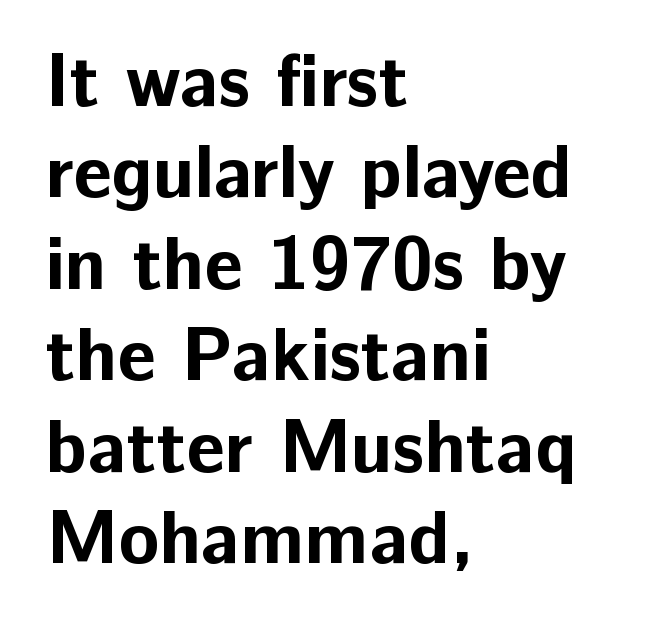
Q: Is the text bold? A: Yes.
Q: Is the text italic (slanted)? A: No, it is upright.
Q: Is the typeface a serif or a sans-serif typeface? A: Sans-serif.
Q: Is the text underlined? A: No.
Q: How is the paragraph aligned? A: Left-aligned.
Q: Is the spacing between letters normal or unusually wide? A: Normal.
Q: Width (condensed, normal, or wide)? A: Normal.
Q: Stroke contrast? A: Low.
Q: x-height? A: Medium.
Q: Monospaced? A: No.
